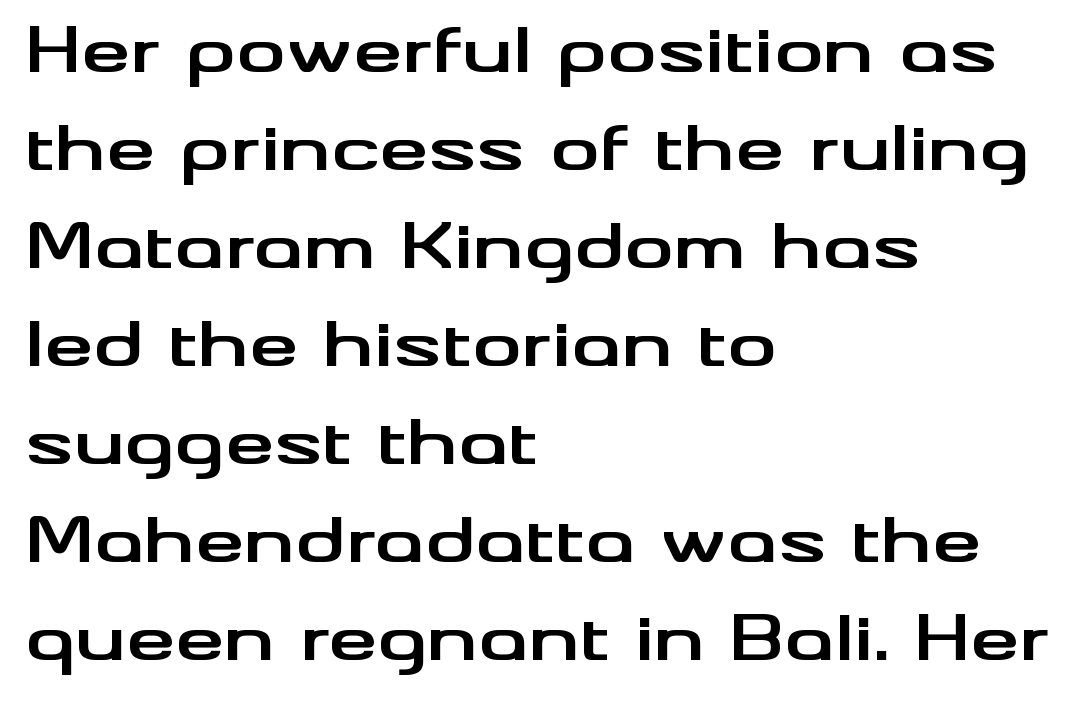
{"serif": "no", "italic": "no", "bold": "yes", "weight": "bold", "width": "wide", "stroke_contrast": "medium", "x_height": "small", "monospaced": "no", "underline": "no", "align": "left", "line_spacing": "normal", "line_spacing_ratio": 1.58, "letter_spacing": "normal", "letter_spacing_em": 0.0, "glyph_px": 62}
